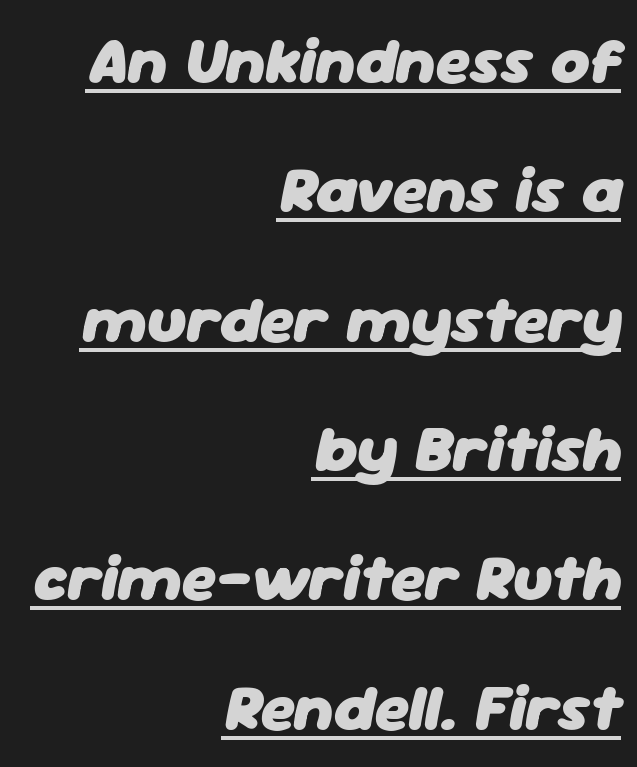
{"italic": "yes", "lean": "right", "slant_degrees": 11, "bold": "yes", "weight": "heavy", "width": "normal", "stroke_contrast": "low", "x_height": "medium", "monospaced": "no", "underline": "yes", "align": "right", "line_spacing": "loose", "line_spacing_ratio": 1.96, "letter_spacing": "normal", "letter_spacing_em": 0.0, "glyph_px": 66}
